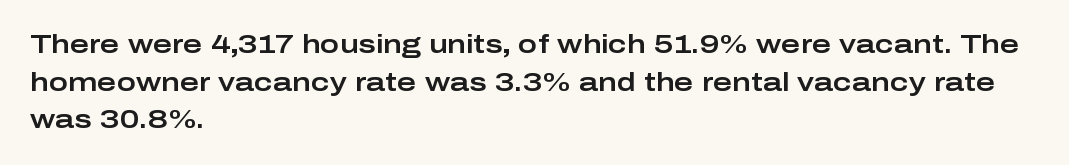
Which margin do the lines hug? The left one — the right edge is uneven. This sample uses plain, unmodified letter spacing. Glance below the letters and you will spot only blank space. Baseline-to-baseline distance is the conventional proportion of letter height.
